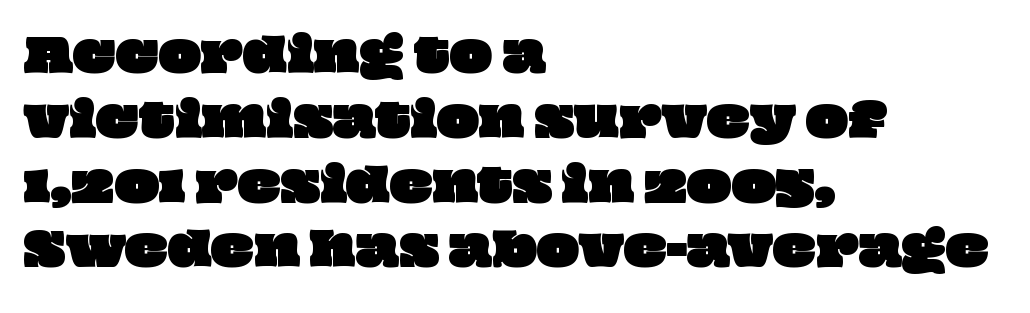
Q: Is the text underlined? A: No.
Q: How is the paragraph aligned? A: Left-aligned.
Q: Is the spacing between letters normal or unusually wide? A: Normal.
Q: Is the spacing between lines tight, normal or loose? A: Normal.
Q: Width (condensed, normal, or wide)? A: Wide.
Q: Stroke contrast? A: Low.
Q: x-height? A: Large.
Q: Monospaced? A: No.
